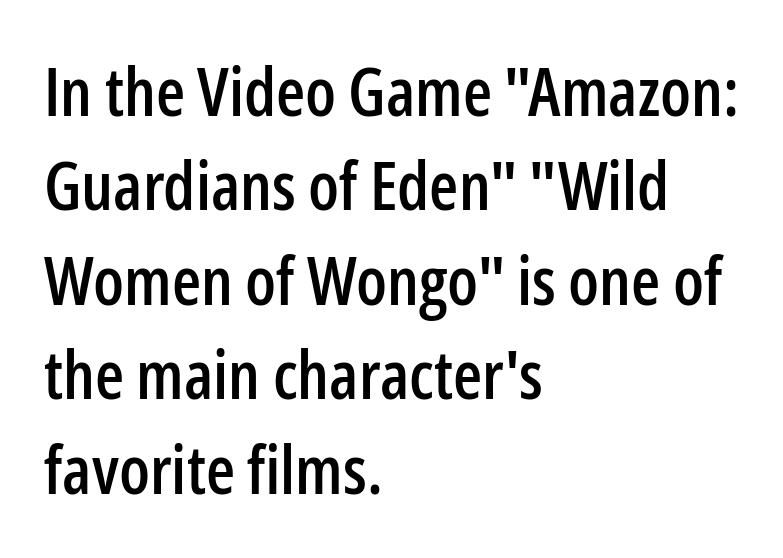
{"serif": "no", "italic": "no", "width": "condensed", "stroke_contrast": "low", "x_height": "medium", "monospaced": "no", "underline": "no", "align": "left", "line_spacing": "normal", "line_spacing_ratio": 1.41, "letter_spacing": "normal", "letter_spacing_em": 0.0, "glyph_px": 67}
